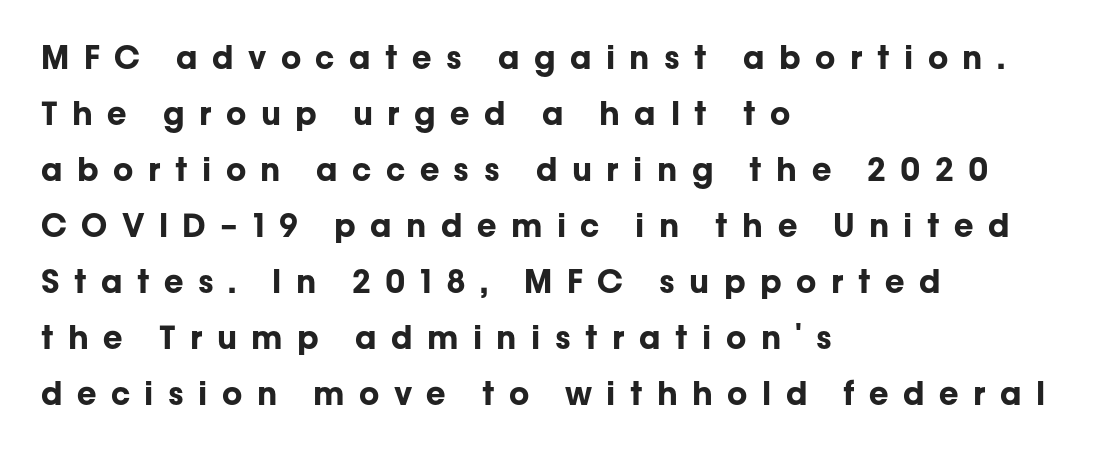
Q: Is the text bold? A: Yes.
Q: Is the text italic (slanted)? A: No, it is upright.
Q: Is the typeface a serif or a sans-serif typeface? A: Sans-serif.
Q: Is the text underlined? A: No.
Q: How is the paragraph aligned? A: Left-aligned.
Q: Is the spacing between letters normal or unusually wide? A: Unusually wide.
Q: Width (condensed, normal, or wide)? A: Normal.
Q: Stroke contrast? A: Low.
Q: x-height? A: Medium.
Q: Monospaced? A: No.
